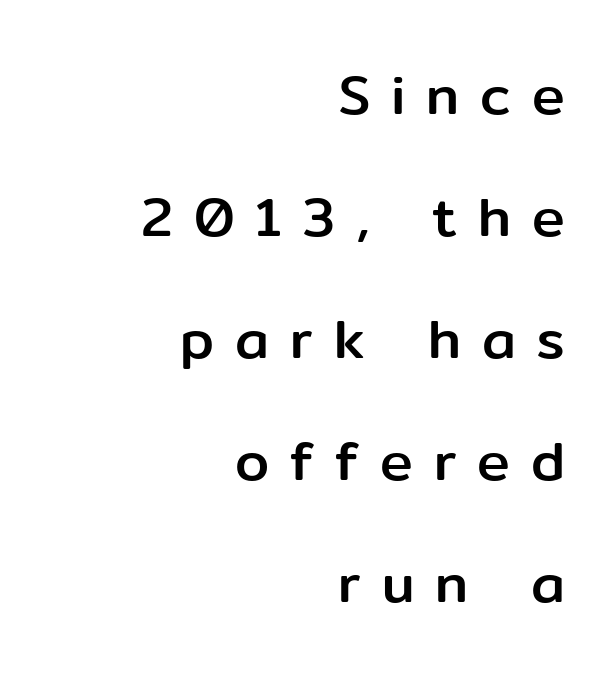
Each letter's strokes conclude bluntly, with no projecting serifs. The block of text is sparse from top to bottom, with ample space between rows. Observe the wide spacing: letters keep a clear distance from each other. A typesetter would call this proportional, since set widths differ per character.
